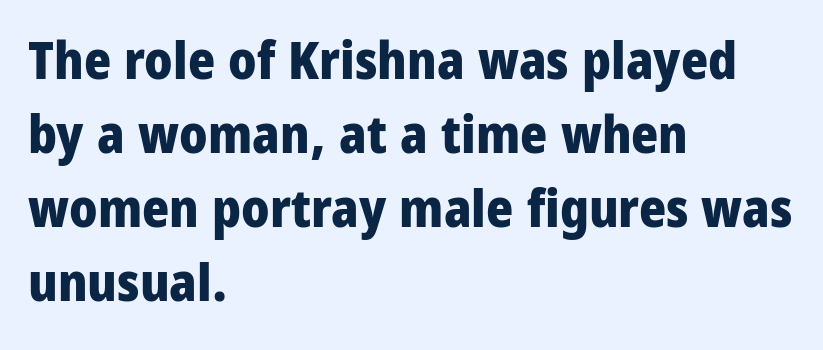
{"serif": "no", "italic": "no", "bold": "yes", "weight": "heavy", "width": "condensed", "stroke_contrast": "low", "x_height": "large", "monospaced": "no", "underline": "no", "align": "left", "line_spacing": "normal", "line_spacing_ratio": 1.42, "letter_spacing": "normal", "letter_spacing_em": 0.0, "glyph_px": 52}
